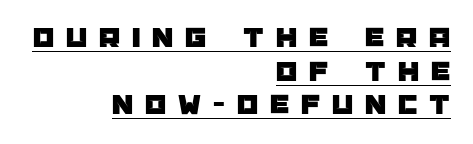
Horizontal bands of white between lines are thin slivers. Casual observation: everything's shoved over to the right. This rendering widens character spacing well past its baseline value. This is underlined copy, the kind a proofreader might mark for attention. Ascenders rise straight up at ninety degrees. This is sans-serif lettering, the kind often seen on screens and signage.
